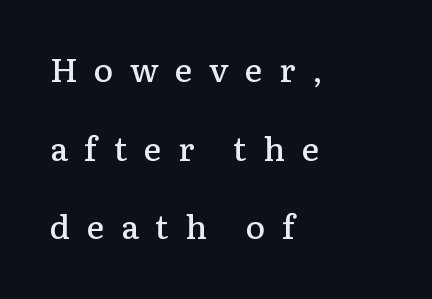
{"serif": "yes", "italic": "no", "bold": "semi", "weight": "semibold", "width": "normal", "stroke_contrast": "low", "x_height": "medium", "monospaced": "no", "underline": "no", "align": "left", "line_spacing": "loose", "line_spacing_ratio": 2.38, "letter_spacing": "wide", "letter_spacing_em": 0.5, "glyph_px": 33}
